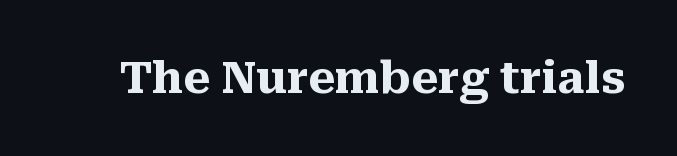
{"serif": "yes", "italic": "no", "bold": "yes", "weight": "heavy", "width": "normal", "stroke_contrast": "medium", "x_height": "medium", "monospaced": "no", "underline": "no", "letter_spacing": "normal", "letter_spacing_em": 0.0, "glyph_px": 44}
